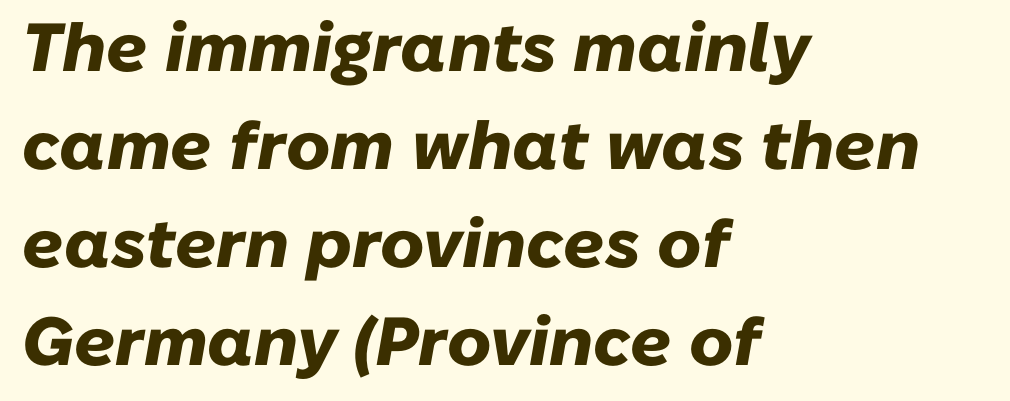
The rendering uses natural spacing where letterforms have individual widths. Check under the words: just untouched page. Honestly, the row spacing looks completely unremarkable. Inter-character spacing is left at the font's built-in metrics.
